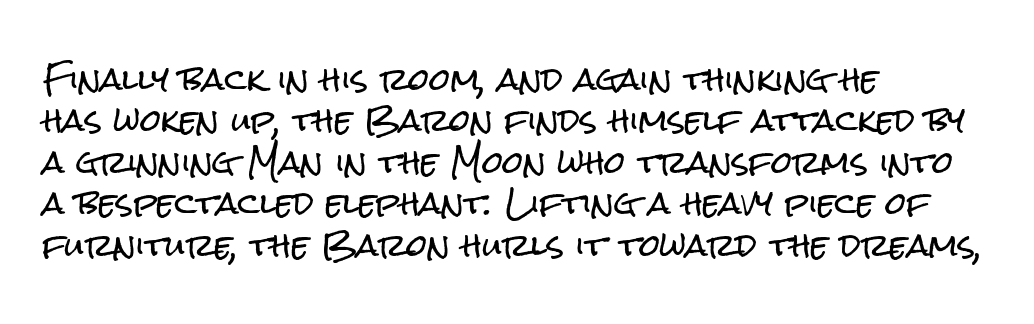
{"serif": "no", "italic": "no", "width": "condensed", "stroke_contrast": "low", "x_height": "medium", "monospaced": "no", "underline": "no", "align": "left", "line_spacing": "normal", "line_spacing_ratio": 1.38, "letter_spacing": "normal", "letter_spacing_em": 0.0, "glyph_px": 30}
